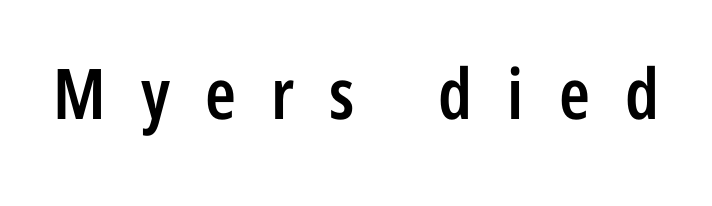
{"serif": "no", "italic": "no", "bold": "semi", "weight": "semibold", "width": "condensed", "stroke_contrast": "low", "x_height": "medium", "monospaced": "no", "underline": "no", "letter_spacing": "wide", "letter_spacing_em": 0.5, "glyph_px": 70}
